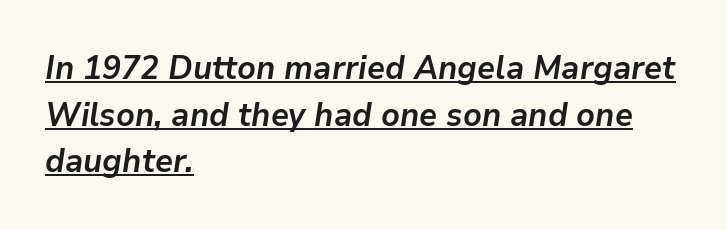
{"italic": "yes", "lean": "right", "slant_degrees": 9, "bold": "yes", "weight": "semibold", "width": "normal", "stroke_contrast": "low", "x_height": "medium", "monospaced": "no", "underline": "yes", "align": "left", "line_spacing": "normal", "line_spacing_ratio": 1.41, "letter_spacing": "normal", "letter_spacing_em": 0.0, "glyph_px": 33}
